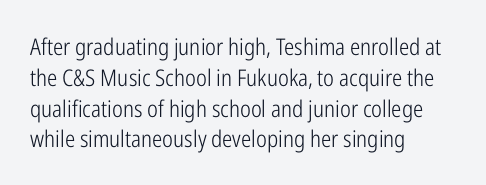
{"italic": "no", "bold": "no", "underline": "no", "align": "left", "line_spacing": "normal", "line_spacing_ratio": 1.34, "letter_spacing": "normal", "letter_spacing_em": 0.0, "glyph_px": 23}
